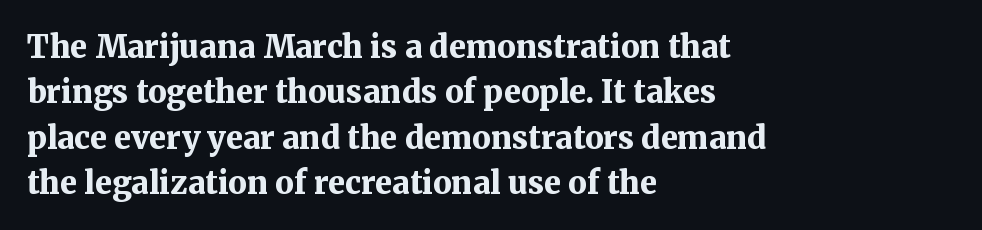
Check where the strokes stop: tiny serifs finish them off. The type is set solid horizontally, with unmodified tracking. This sample keeps an unexceptional amount of space between lines. This is roman type, the default non-slanted kind. Plenty of ink on the page — the face is bold.
